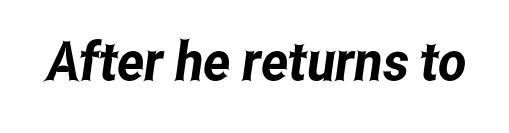
Each letter's strokes conclude bluntly, with no projecting serifs. Each row of text sits above clean, open space. Looks like regular typesetting: each glyph gets only the width it needs. Words appear dense and cohesive because spacing is normal.
